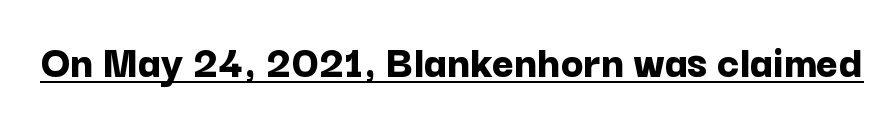
{"serif": "no", "italic": "no", "bold": "yes", "weight": "bold", "width": "normal", "stroke_contrast": "low", "x_height": "medium", "monospaced": "no", "underline": "yes", "letter_spacing": "normal", "letter_spacing_em": 0.0, "glyph_px": 47}
